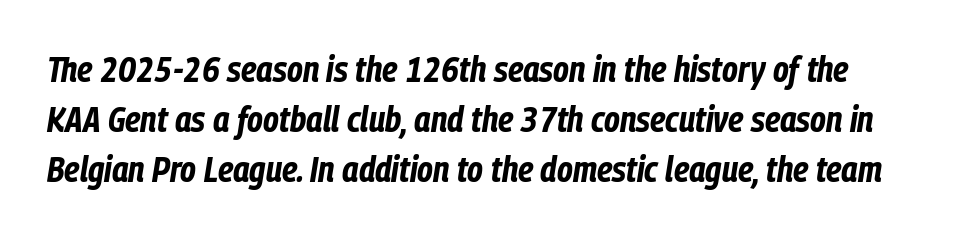
Q: Is the text bold? A: Yes.
Q: Is the text italic (slanted)? A: Yes, it leans right by about 9 degrees.
Q: Is the text underlined? A: No.
Q: Is the spacing between letters normal or unusually wide? A: Normal.
Q: Is the spacing between lines tight, normal or loose? A: Normal.
Q: Width (condensed, normal, or wide)? A: Condensed.
Q: Stroke contrast? A: Low.
Q: x-height? A: Medium.
Q: Monospaced? A: No.
